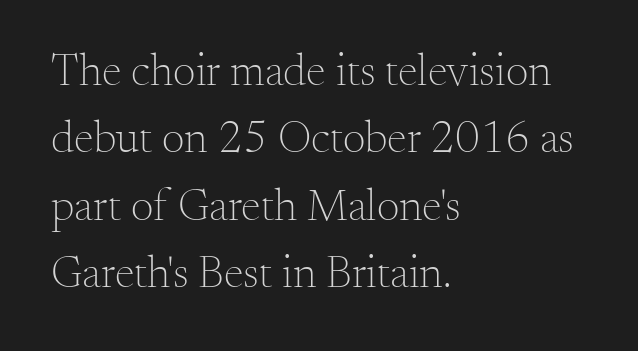
{"serif": "yes", "italic": "no", "bold": "no", "weight": "light", "width": "normal", "stroke_contrast": "medium", "x_height": "small", "monospaced": "no", "underline": "no", "align": "left", "line_spacing": "normal", "line_spacing_ratio": 1.5, "letter_spacing": "normal", "letter_spacing_em": 0.0, "glyph_px": 45}
